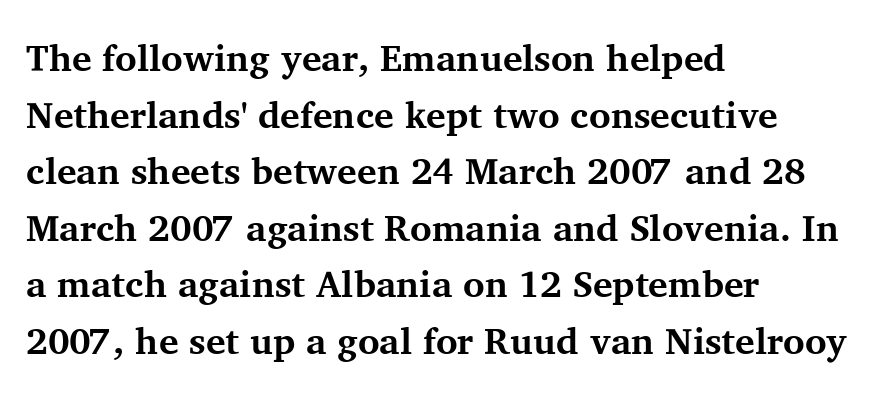
Looks like regular typesetting: each glyph gets only the width it needs. Which margin do the lines hug? The left one — the right edge is uneven. Check the space under the baseline: it is left empty. The text was rendered using a seriffed face with decorative stroke endings.
